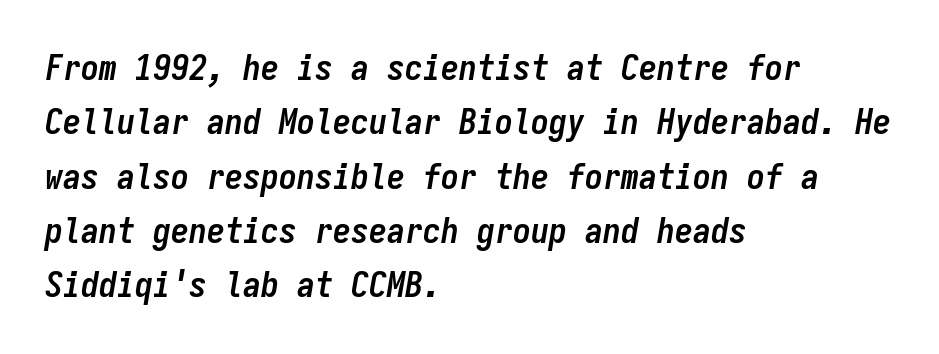
{"italic": "yes", "lean": "right", "slant_degrees": 9, "bold": "yes", "weight": "semibold", "width": "condensed", "stroke_contrast": "low", "x_height": "medium", "monospaced": "yes", "underline": "no", "align": "left", "line_spacing": "normal", "line_spacing_ratio": 1.51, "letter_spacing": "normal", "letter_spacing_em": 0.0, "glyph_px": 36}
